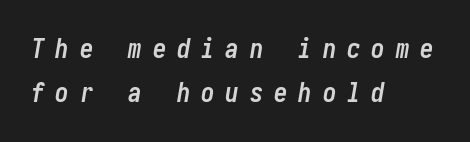
{"italic": "yes", "lean": "right", "slant_degrees": 10, "bold": "yes", "underline": "no", "align": "left", "line_spacing": "normal", "line_spacing_ratio": 1.64, "letter_spacing": "wide", "letter_spacing_em": 0.4, "glyph_px": 27}
